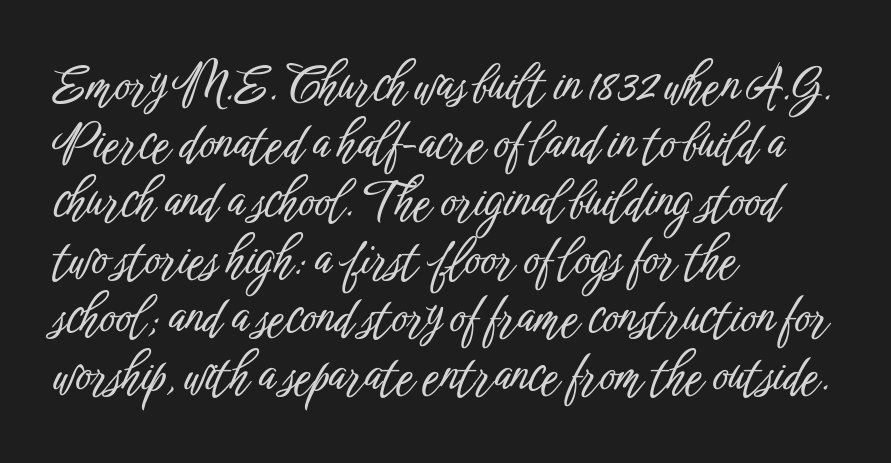
{"serif": "no", "width": "condensed", "stroke_contrast": "low", "x_height": "medium", "monospaced": "no", "underline": "no", "align": "left", "line_spacing_ratio": 1.21, "letter_spacing": "normal", "letter_spacing_em": 0.0, "glyph_px": 48}
